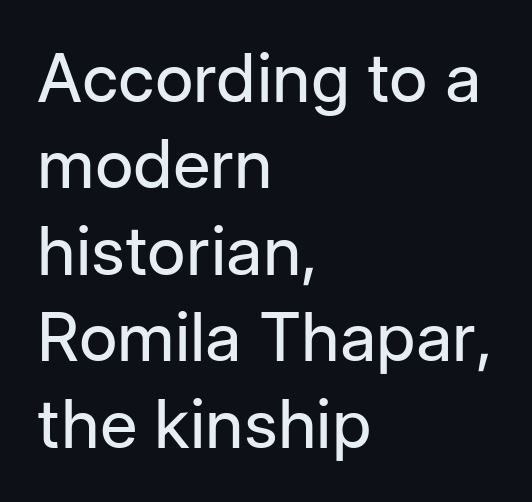
Regarding leading, the lines here are spaced in the standard way. Looks like regular typesetting: each glyph gets only the width it needs. I'd call this a sans setting — the letters go barefoot. The type sits square on the baseline with zero lean. In CSS terms this would be text-align: left.
